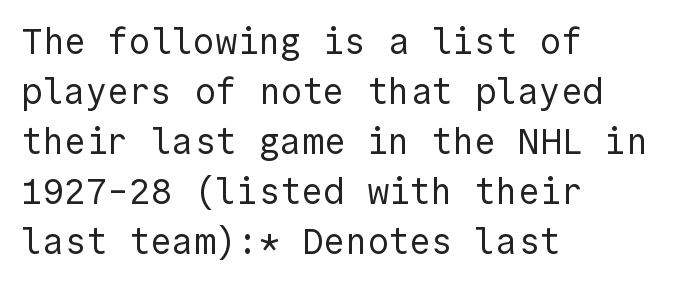
Q: Is the text bold? A: No.
Q: Is the text italic (slanted)? A: No, it is upright.
Q: Is the typeface a serif or a sans-serif typeface? A: Sans-serif.
Q: Is the text underlined? A: No.
Q: How is the paragraph aligned? A: Left-aligned.
Q: Is the spacing between letters normal or unusually wide? A: Normal.
Q: Is the spacing between lines tight, normal or loose? A: Normal.
Q: Width (condensed, normal, or wide)? A: Normal.
Q: x-height? A: Medium.
